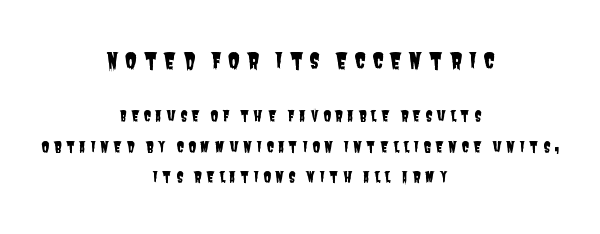
{"underline": "no", "align": "center", "line_spacing": "loose", "line_spacing_ratio": 2.17, "letter_spacing": "wide", "letter_spacing_em": 0.29, "larger_block": "first", "size_ratio": 1.5, "glyph_px": 21}
